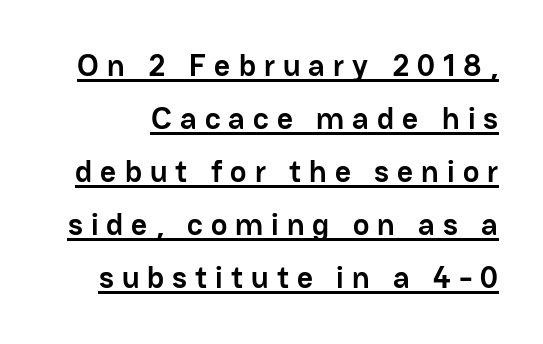
The image shows 31 px semibold sans-serif type, upright; set line spacing 1.71x, unusually wide letter spacing (+0.26 em), underlined; low stroke contrast and a medium x-height.
